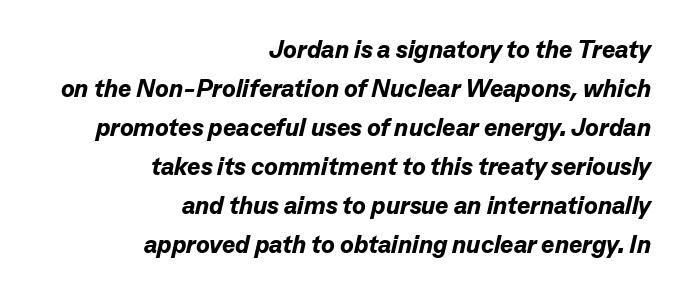
{"italic": "yes", "lean": "right", "slant_degrees": 13, "bold": "yes", "underline": "no", "align": "right", "line_spacing": "normal", "line_spacing_ratio": 1.56, "letter_spacing": "normal", "letter_spacing_em": 0.0, "glyph_px": 25}
